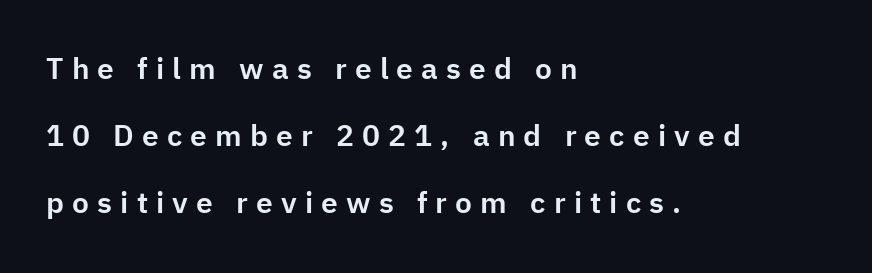
The image shows 30 px sans-serif type, upright; set left-aligned, loose line spacing (2.23x), unusually wide letter spacing (+0.27 em), not underlined; low stroke contrast and a medium x-height.
